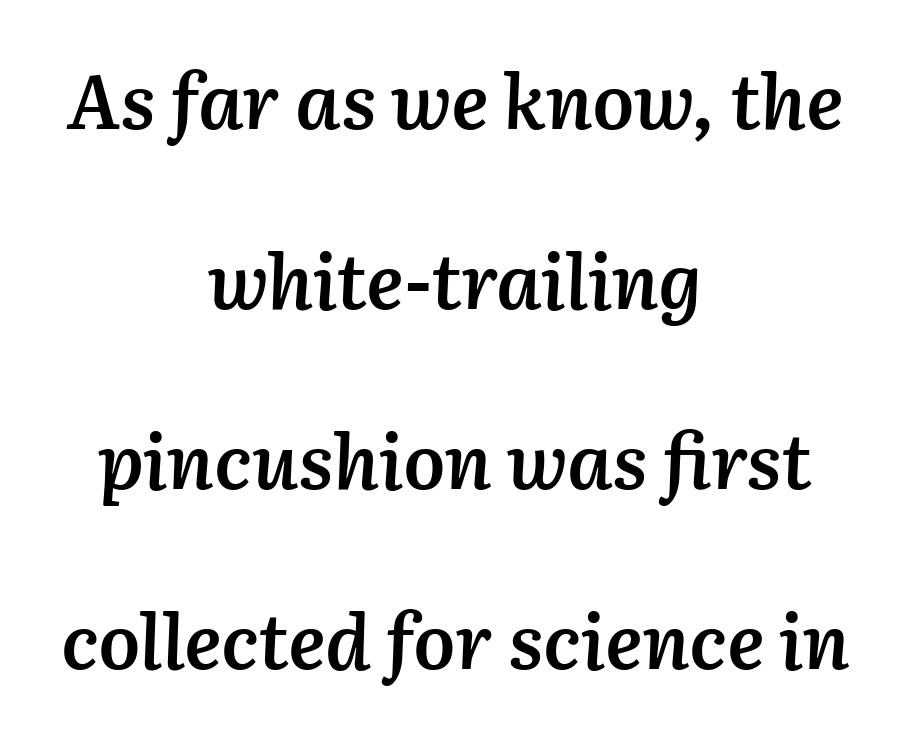
{"italic": "yes", "lean": "right", "slant_degrees": 2, "bold": "semi", "weight": "semibold", "width": "normal", "stroke_contrast": "medium", "x_height": "medium", "monospaced": "no", "underline": "no", "align": "center", "line_spacing": "loose", "line_spacing_ratio": 2.4, "letter_spacing": "normal", "letter_spacing_em": 0.0, "glyph_px": 75}
